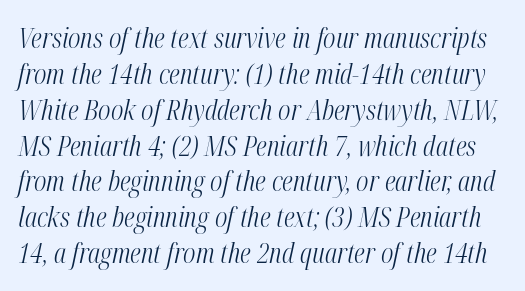
{"italic": "yes", "lean": "right", "slant_degrees": 12, "bold": "no", "weight": "light", "width": "condensed", "stroke_contrast": "medium", "x_height": "medium", "monospaced": "no", "underline": "no", "line_spacing": "normal", "line_spacing_ratio": 1.28, "letter_spacing": "normal", "letter_spacing_em": 0.0, "glyph_px": 28}
